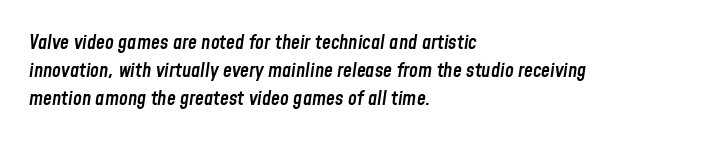
The image shows 20 px text type, italic (leaning right); set left-aligned, normal line spacing (1.41x), normal letter spacing, not underlined.
